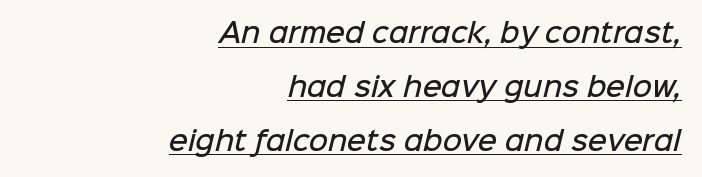
{"bold": "semi", "underline": "yes", "align": "right", "line_spacing": "loose", "line_spacing_ratio": 2.07, "letter_spacing": "normal", "letter_spacing_em": 0.0, "glyph_px": 26}
